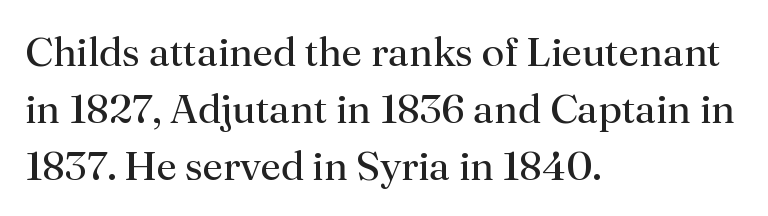
The image shows 41 px regular-weight serif type, upright; set left-aligned, normal line spacing (1.39x), normal letter spacing, not underlined; medium stroke contrast and a small x-height.
